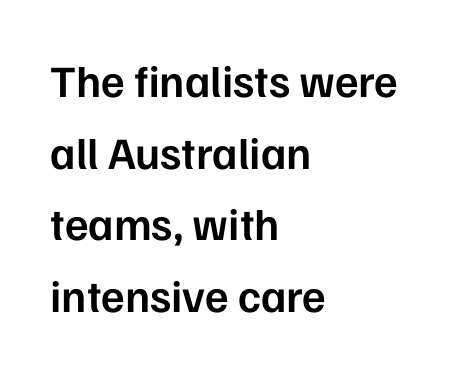
Q: Is the text bold? A: Semi-bold.
Q: Is the text italic (slanted)? A: No, it is upright.
Q: Is the typeface a serif or a sans-serif typeface? A: Sans-serif.
Q: Is the text underlined? A: No.
Q: How is the paragraph aligned? A: Left-aligned.
Q: Is the spacing between letters normal or unusually wide? A: Normal.
Q: Is the spacing between lines tight, normal or loose? A: Normal.
Q: Width (condensed, normal, or wide)? A: Normal.
Q: Stroke contrast? A: Low.
Q: x-height? A: Medium.
Q: Monospaced? A: No.
